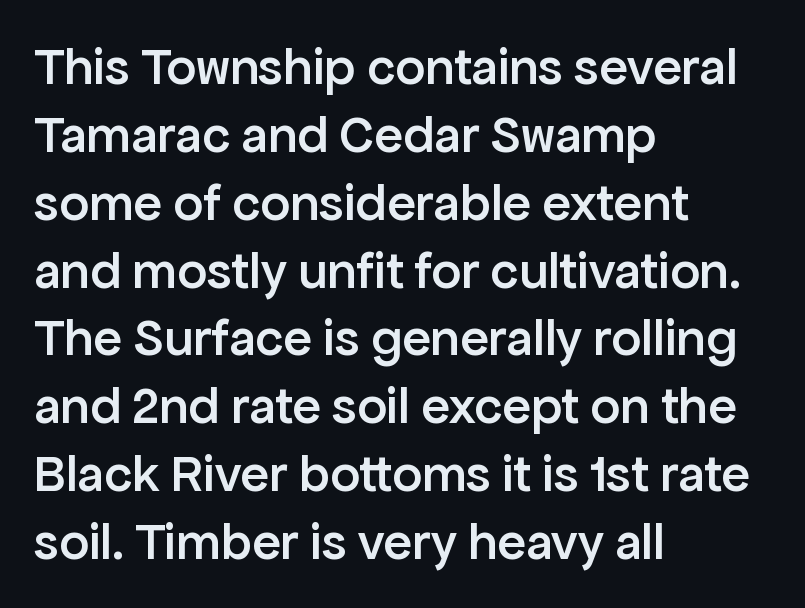
Do the characters align in a grid? No, the font is proportional. You can tell from the bare stems that sans-serif type was used. Slightly chunky letters — semibold, I'd say, not full bold. Any mark beneath the type? The region is blank. What's the leading like? Ordinary, nothing unusual. Tracking here is standard; glyphs follow each other at the usual distance.
